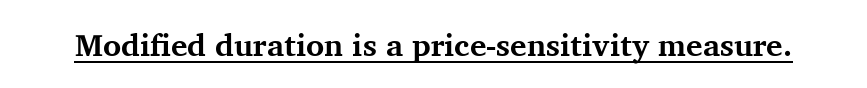
{"serif": "yes", "italic": "no", "bold": "yes", "weight": "bold", "width": "normal", "stroke_contrast": "medium", "x_height": "medium", "monospaced": "no", "underline": "yes", "letter_spacing": "normal", "letter_spacing_em": 0.0, "glyph_px": 31}
